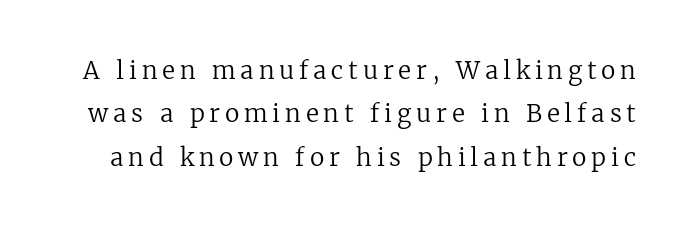
Q: Is the text bold? A: No.
Q: Is the text italic (slanted)? A: No, it is upright.
Q: Is the text underlined? A: No.
Q: Is the spacing between letters normal or unusually wide? A: Unusually wide.
